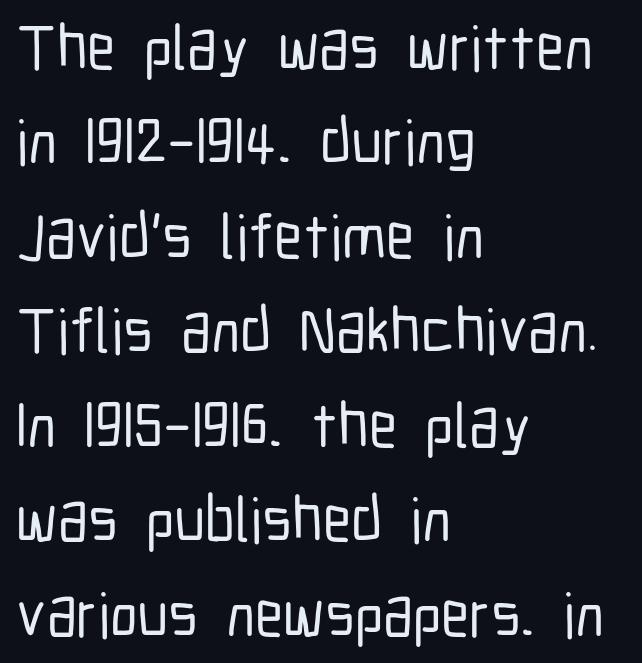
Q: Is the text italic (slanted)? A: No, it is upright.
Q: Is the typeface a serif or a sans-serif typeface? A: Sans-serif.
Q: Is the text underlined? A: No.
Q: How is the paragraph aligned? A: Left-aligned.
Q: Is the spacing between letters normal or unusually wide? A: Normal.
Q: Is the spacing between lines tight, normal or loose? A: Normal.
Q: Width (condensed, normal, or wide)? A: Condensed.
Q: Stroke contrast? A: Low.
Q: x-height? A: Medium.
Q: Monospaced? A: No.
